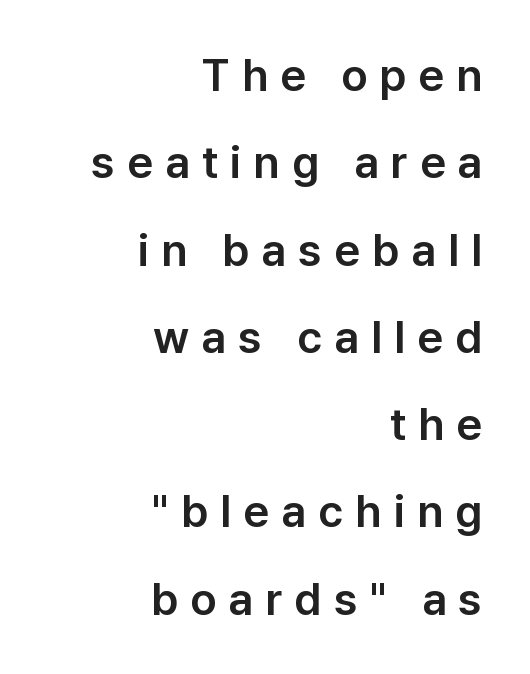
The image shows 45 px sans-serif type, upright; set right-aligned, loose line spacing (1.94x), unusually wide letter spacing (+0.27 em), not underlined; low stroke contrast and a medium x-height.
